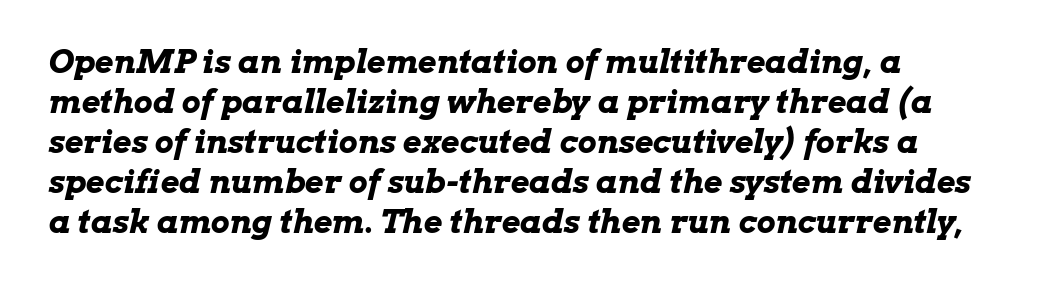
{"italic": "yes", "lean": "right", "slant_degrees": 13, "bold": "yes", "weight": "bold", "width": "wide", "stroke_contrast": "low", "x_height": "medium", "monospaced": "no", "underline": "no", "align": "left", "line_spacing": "normal", "line_spacing_ratio": 1.25, "letter_spacing": "normal", "letter_spacing_em": 0.0, "glyph_px": 32}
